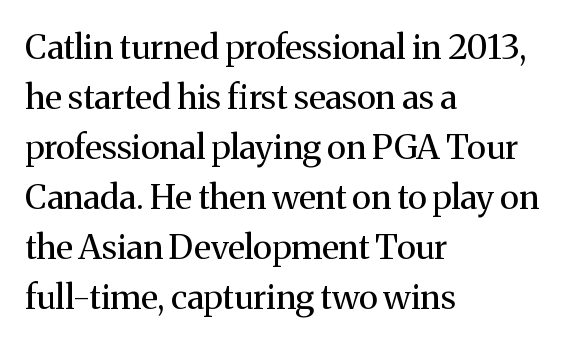
The letters advance in unequal steps, a hallmark of proportional type. Ascenders rise straight up at ninety degrees. Vertically, the passage feels balanced, rows spaced as you'd expect. Does the type have serifs? Yes, each stem ends in a small foot.
